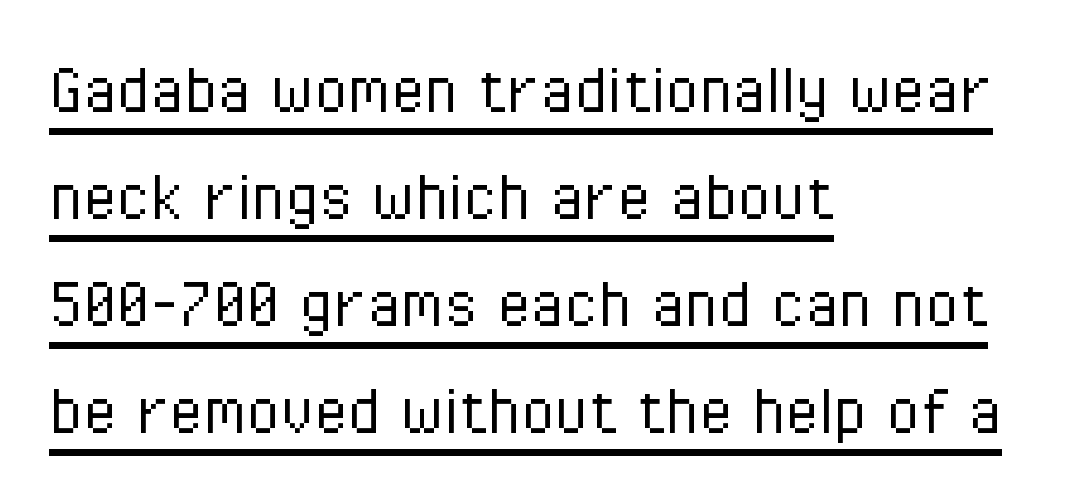
{"serif": "no", "italic": "no", "bold": "no", "weight": "light", "width": "condensed", "stroke_contrast": "low", "x_height": "medium", "monospaced": "no", "underline": "yes", "align": "left", "line_spacing": "normal", "line_spacing_ratio": 1.39, "letter_spacing": "normal", "letter_spacing_em": 0.0, "glyph_px": 77}
